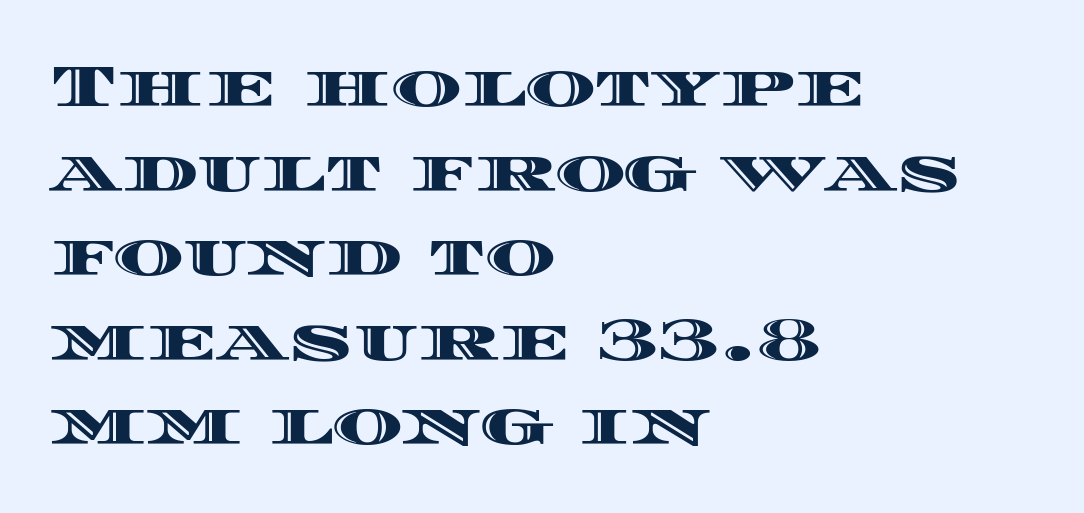
{"italic": "no", "width": "wide", "x_height": "large", "monospaced": "no", "underline": "no", "align": "left", "line_spacing": "normal", "line_spacing_ratio": 1.41, "letter_spacing": "normal", "letter_spacing_em": 0.0, "glyph_px": 60}
